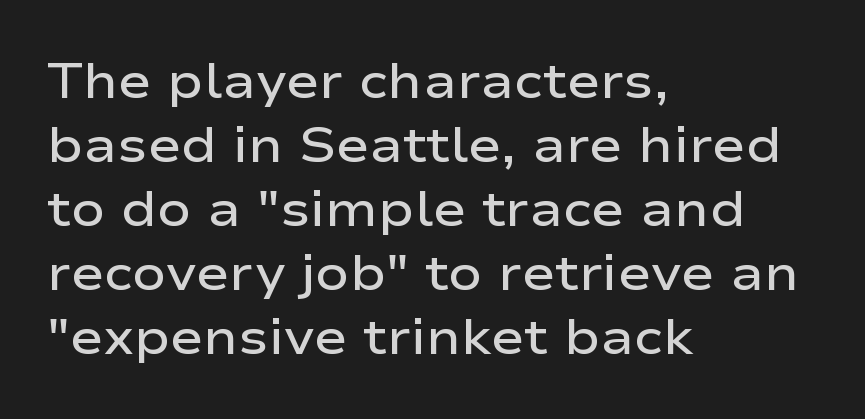
Q: Is the text bold? A: Semi-bold.
Q: Is the text italic (slanted)? A: No, it is upright.
Q: Is the typeface a serif or a sans-serif typeface? A: Sans-serif.
Q: Is the text underlined? A: No.
Q: How is the paragraph aligned? A: Left-aligned.
Q: Is the spacing between letters normal or unusually wide? A: Normal.
Q: Is the spacing between lines tight, normal or loose? A: Normal.
Q: Width (condensed, normal, or wide)? A: Wide.
Q: Stroke contrast? A: Low.
Q: x-height? A: Medium.
Q: Monospaced? A: No.
